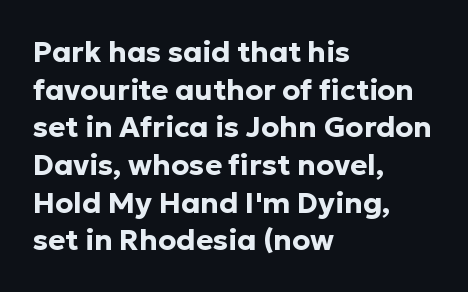
A typesetter would call this proportional, since set widths differ per character. Here the glyphs are tracked normally, forming tight word shapes. Pretty heavy lettering here — definitely bold. Each row of text sits above clean, open space. Nope, no serifs anywhere on these letters.
